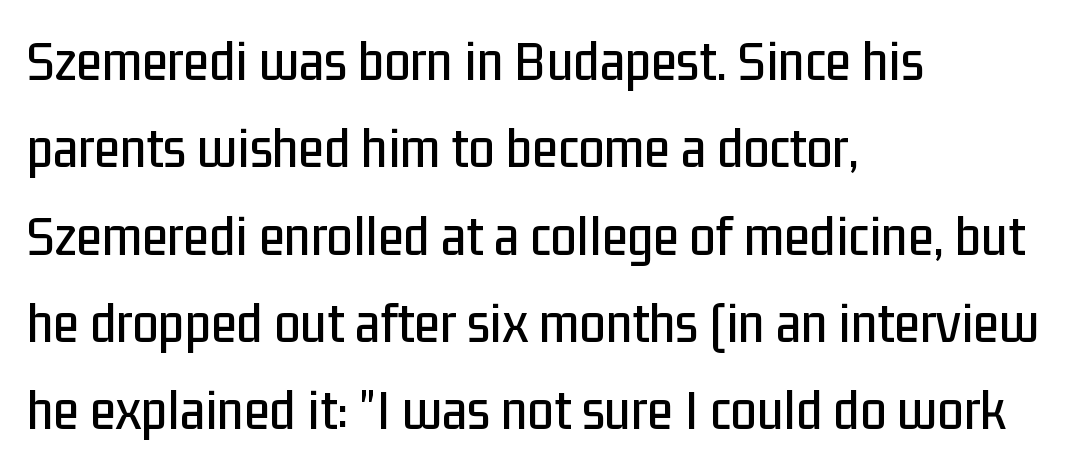
Q: Is the text italic (slanted)? A: No, it is upright.
Q: Is the typeface a serif or a sans-serif typeface? A: Sans-serif.
Q: Is the text underlined? A: No.
Q: How is the paragraph aligned? A: Left-aligned.
Q: Is the spacing between letters normal or unusually wide? A: Normal.
Q: Is the spacing between lines tight, normal or loose? A: Normal.
Q: Width (condensed, normal, or wide)? A: Condensed.
Q: Stroke contrast? A: Low.
Q: x-height? A: Medium.
Q: Monospaced? A: No.
